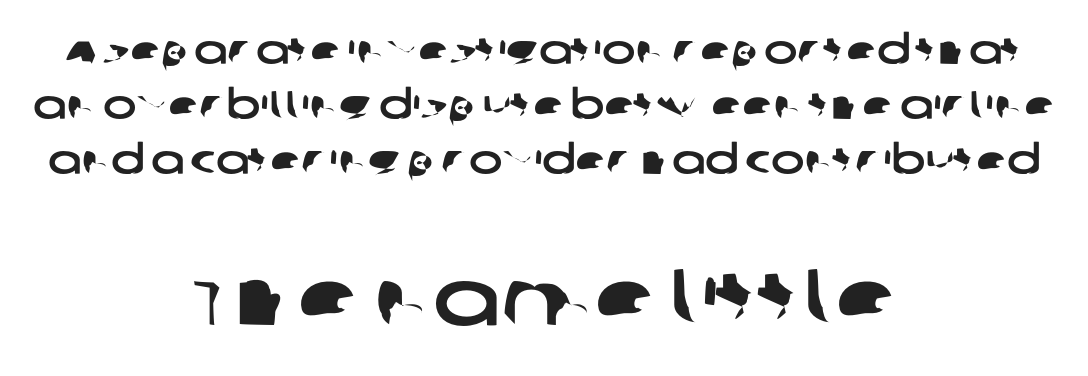
Q: Is the typeface a serif or a sans-serif typeface? A: Sans-serif.
Q: Is the text underlined? A: No.
Q: How is the paragraph aligned? A: Centered.
Q: Is the spacing between letters normal or unusually wide? A: Normal.
Q: Is the spacing between lines tight, normal or loose? A: Normal.
Q: Which block of text is set in a larger size, the first (top) or the second (bottom)? A: The second (bottom) one.
Q: Width (condensed, normal, or wide)? A: Wide.
Q: Stroke contrast? A: Low.
Q: x-height? A: Large.
Q: Monospaced? A: No.
